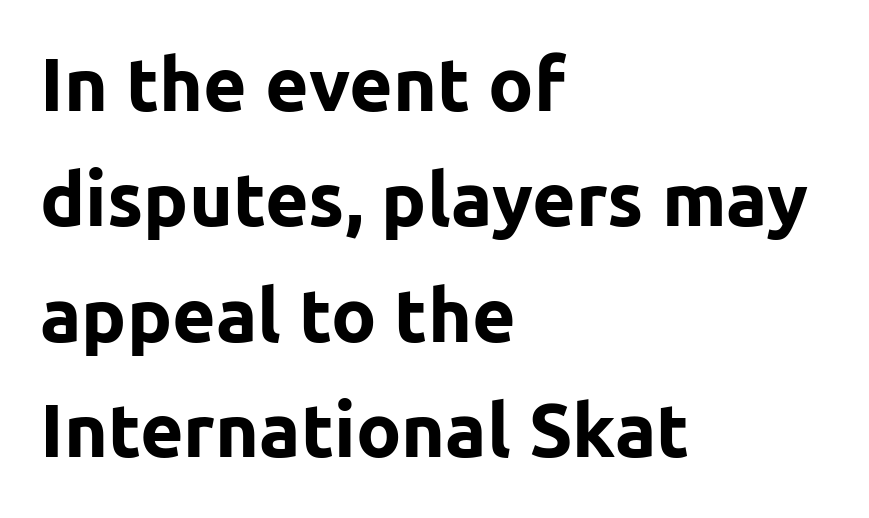
Q: Is the text bold? A: Yes.
Q: Is the text italic (slanted)? A: No, it is upright.
Q: Is the typeface a serif or a sans-serif typeface? A: Sans-serif.
Q: Is the text underlined? A: No.
Q: How is the paragraph aligned? A: Left-aligned.
Q: Is the spacing between letters normal or unusually wide? A: Normal.
Q: Is the spacing between lines tight, normal or loose? A: Normal.
Q: Width (condensed, normal, or wide)? A: Normal.
Q: Stroke contrast? A: Low.
Q: x-height? A: Medium.
Q: Monospaced? A: No.
